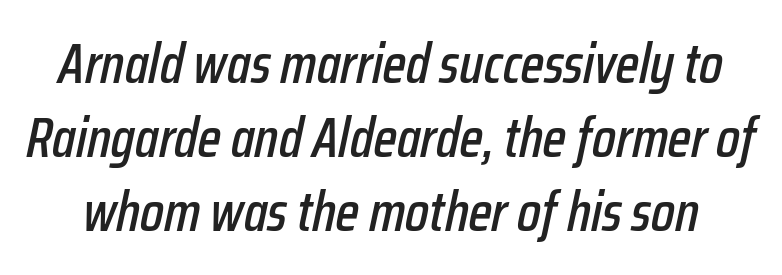
Each letter keeps its own natural width here, so spacing adapts to shape. There's an unmistakable incline to the writing here. Unmarked baselines from the first word to the last. The designer left line spacing at the default.
